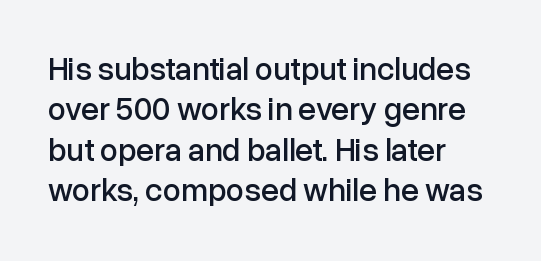
{"serif": "no", "italic": "no", "width": "normal", "stroke_contrast": "low", "x_height": "medium", "monospaced": "no", "underline": "no", "align": "left", "line_spacing": "normal", "line_spacing_ratio": 1.26, "letter_spacing": "normal", "letter_spacing_em": 0.0, "glyph_px": 32}
